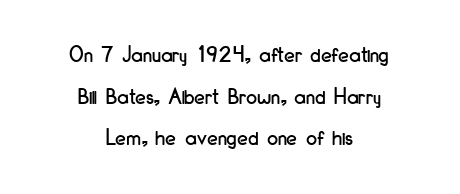
{"italic": "no", "underline": "no", "align": "center", "line_spacing_ratio": 1.73, "letter_spacing": "normal", "letter_spacing_em": 0.0, "glyph_px": 24}
